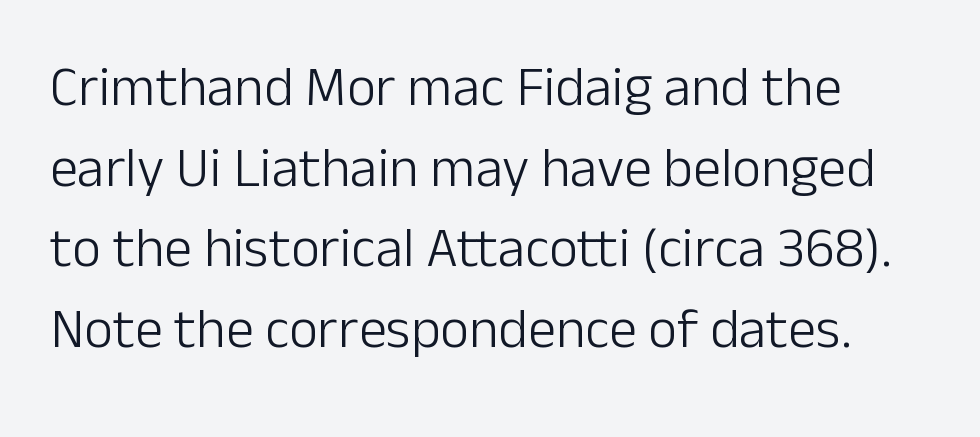
Q: Is the text bold? A: No.
Q: Is the text italic (slanted)? A: No, it is upright.
Q: Is the typeface a serif or a sans-serif typeface? A: Sans-serif.
Q: Is the text underlined? A: No.
Q: How is the paragraph aligned? A: Left-aligned.
Q: Is the spacing between letters normal or unusually wide? A: Normal.
Q: Is the spacing between lines tight, normal or loose? A: Normal.
Q: Width (condensed, normal, or wide)? A: Normal.
Q: Stroke contrast? A: Low.
Q: x-height? A: Medium.
Q: Monospaced? A: No.
